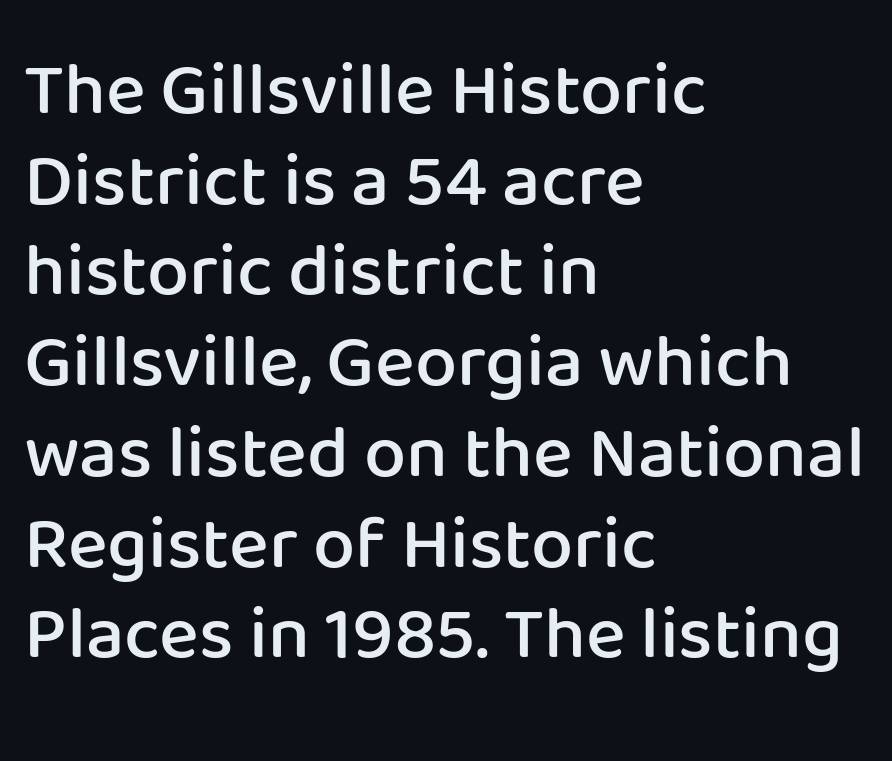
{"serif": "no", "italic": "no", "bold": "semi", "weight": "semibold", "width": "normal", "stroke_contrast": "low", "x_height": "medium", "monospaced": "no", "underline": "no", "align": "left", "line_spacing_ratio": 1.21, "letter_spacing": "normal", "letter_spacing_em": 0.0, "glyph_px": 75}
